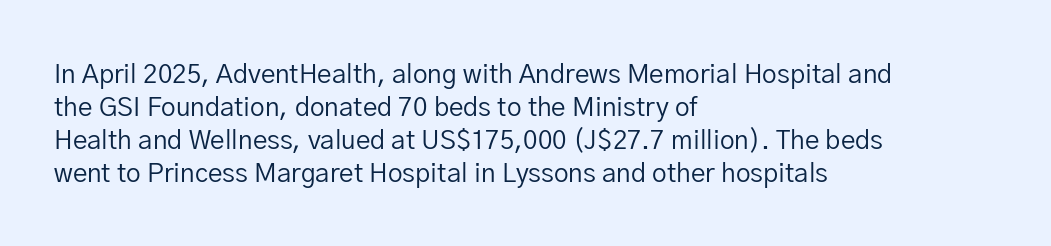
When letters stand straight like this, we call the style roman or upright. These lines sit exactly where default settings would place them. Students, note that the glyphs here touch the page at normal intervals. The passage shown is not bold in any degree. In CSS terms this would be text-align: left. Underlining? Definitely not there.
